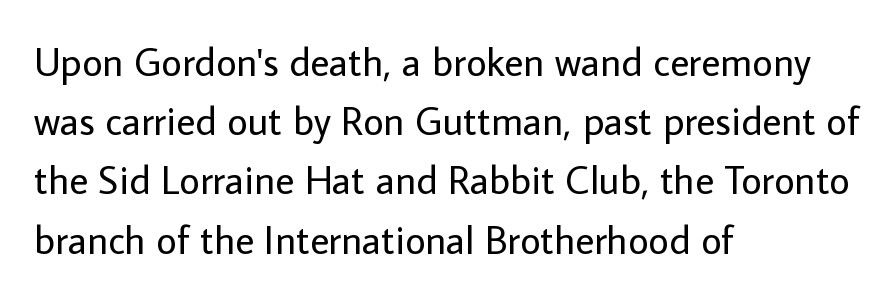
Q: Is the text bold? A: No.
Q: Is the text italic (slanted)? A: No, it is upright.
Q: Is the typeface a serif or a sans-serif typeface? A: Sans-serif.
Q: Is the text underlined? A: No.
Q: How is the paragraph aligned? A: Left-aligned.
Q: Is the spacing between letters normal or unusually wide? A: Normal.
Q: Is the spacing between lines tight, normal or loose? A: Normal.
Q: Width (condensed, normal, or wide)? A: Normal.
Q: Stroke contrast? A: Low.
Q: x-height? A: Medium.
Q: Monospaced? A: No.
